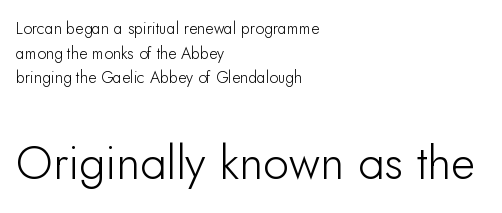
{"serif": "no", "italic": "no", "width": "normal", "stroke_contrast": "low", "x_height": "small", "monospaced": "no", "underline": "no", "align": "left", "line_spacing": "normal", "line_spacing_ratio": 1.54, "letter_spacing": "normal", "letter_spacing_em": 0.0, "larger_block": "second", "size_ratio": 2.94, "glyph_px": 47}
